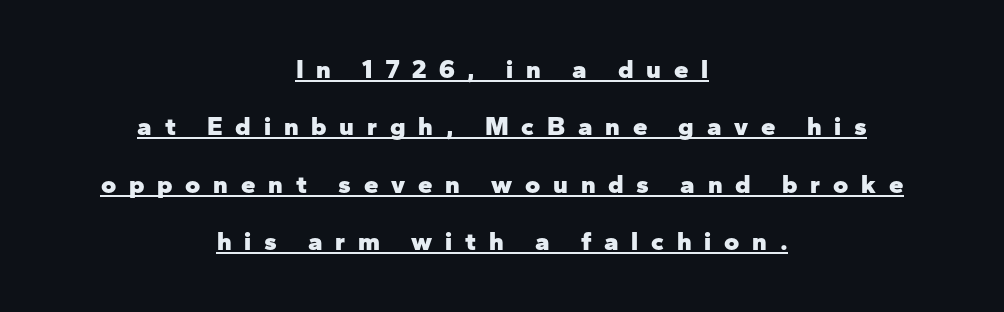
{"italic": "no", "bold": "yes", "underline": "yes", "align": "center", "line_spacing": "loose", "line_spacing_ratio": 2.21, "letter_spacing": "wide", "letter_spacing_em": 0.49, "glyph_px": 26}
